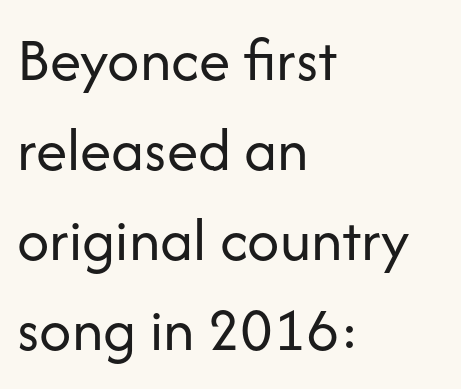
The image shows 63 px regular-weight sans-serif type, upright; set left-aligned, normal line spacing (1.43x), normal letter spacing, not underlined; low stroke contrast and a medium x-height.
